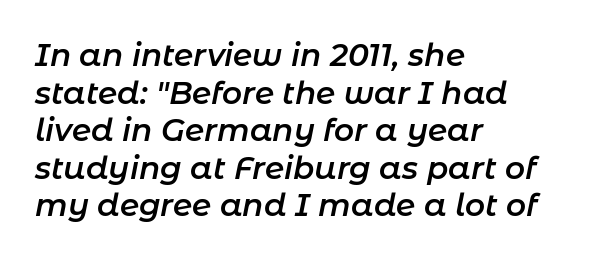
{"italic": "yes", "lean": "right", "slant_degrees": 11, "bold": "semi", "weight": "semibold", "width": "normal", "stroke_contrast": "low", "x_height": "medium", "monospaced": "no", "underline": "no", "align": "left", "line_spacing_ratio": 1.21, "letter_spacing": "normal", "letter_spacing_em": 0.0, "glyph_px": 31}
